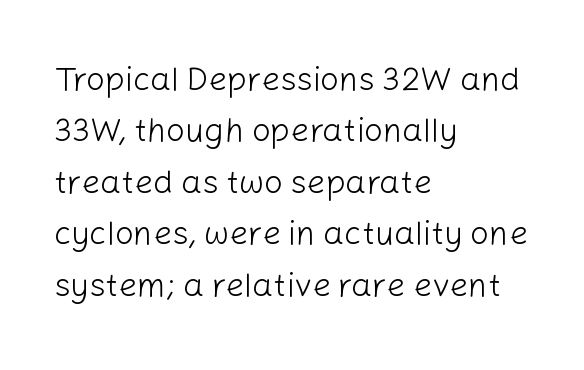
The image shows 33 px light sans-serif type, upright; set left-aligned, normal line spacing (1.56x), normal letter spacing, not underlined; low stroke contrast and a medium x-height.
